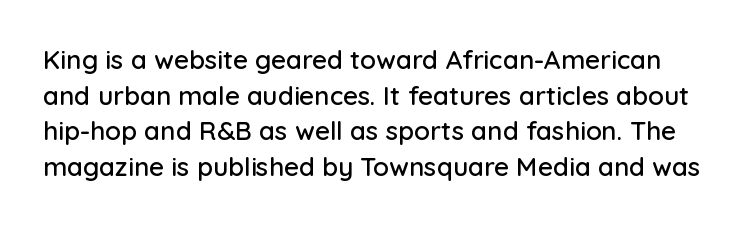
The image shows 26 px text type, upright; set normal line spacing (1.37x), normal letter spacing, not underlined.
